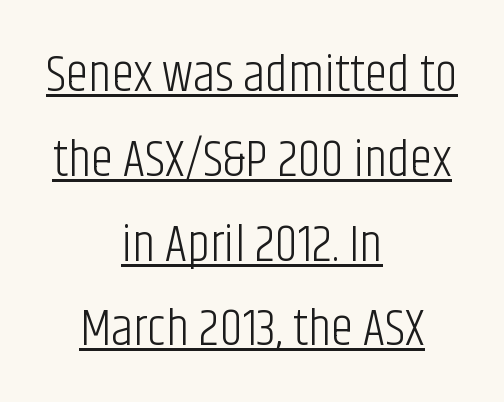
Stroke terminals: plain, sans-serif. A student would call this center alignment; a typographer would say set centered. The lettering holds an erect, upright posture throughout. Characters follow at the spacing the type designer built in.
